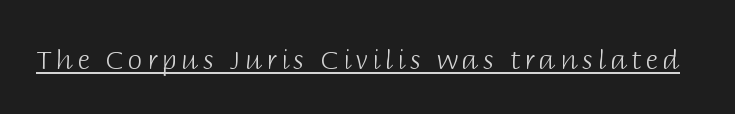
{"italic": "no", "bold": "no", "underline": "yes", "glyph_px": 27}
